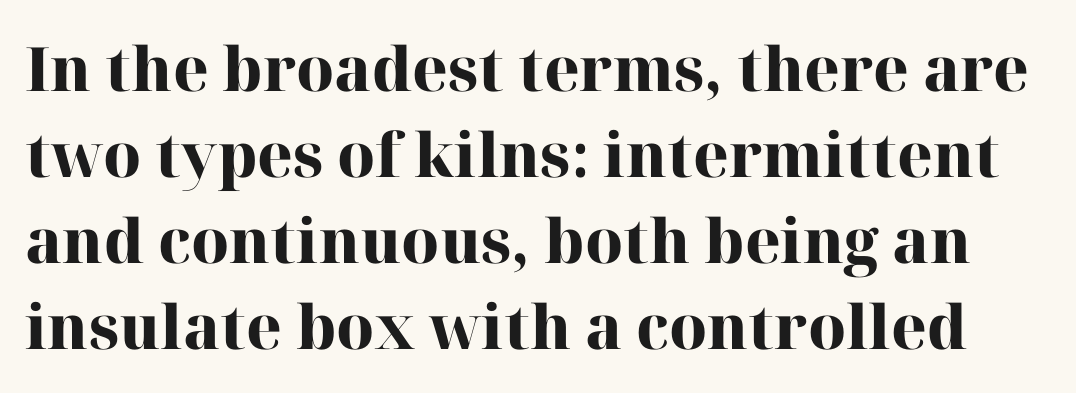
The image shows 61 px heavy serif type, upright; set normal line spacing (1.41x), normal letter spacing, not underlined; high stroke contrast and a medium x-height.
